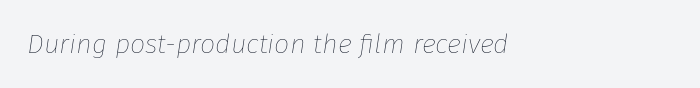
The image shows 27 px text type, italic (leaning right); set left-aligned, normal letter spacing, not underlined.
